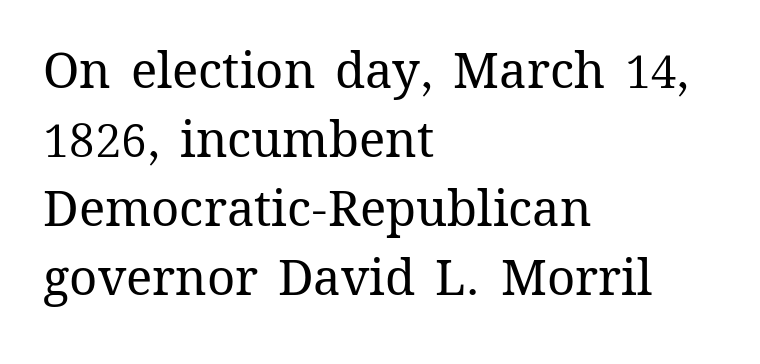
The typeface has the unassuming heft of standard copy or less. Posture: vertical. The block of text has a typical density, with ordinary space between rows. Each line starts at the same left margin while the right side varies. Characters follow at the spacing the type designer built in.
